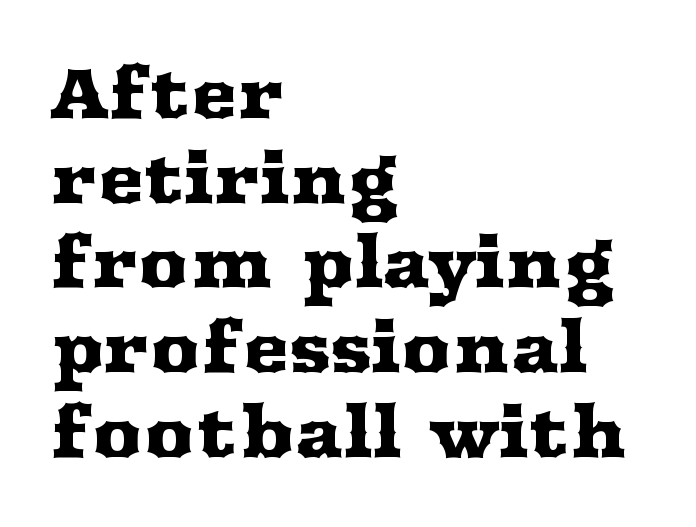
The image shows 70 px wide serif type, upright; set left-aligned, line spacing 1.21x, normal letter spacing, not underlined; medium stroke contrast and a medium x-height.
